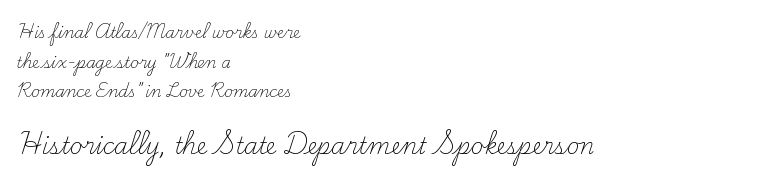
The image shows 22 px text type; set left-aligned, loose line spacing (1.97x), normal letter spacing, not underlined; the second (bottom) block is 1.47x larger.
